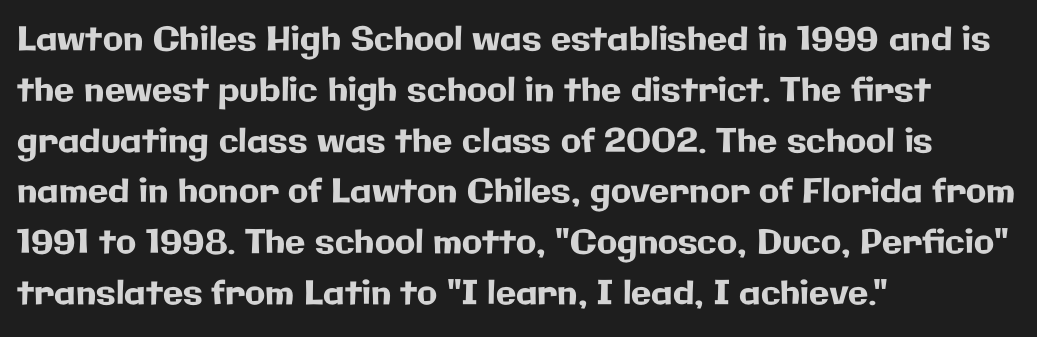
The image shows 33 px sans-serif type, upright; set left-aligned, normal line spacing (1.54x), normal letter spacing, not underlined; low stroke contrast and a medium x-height.
